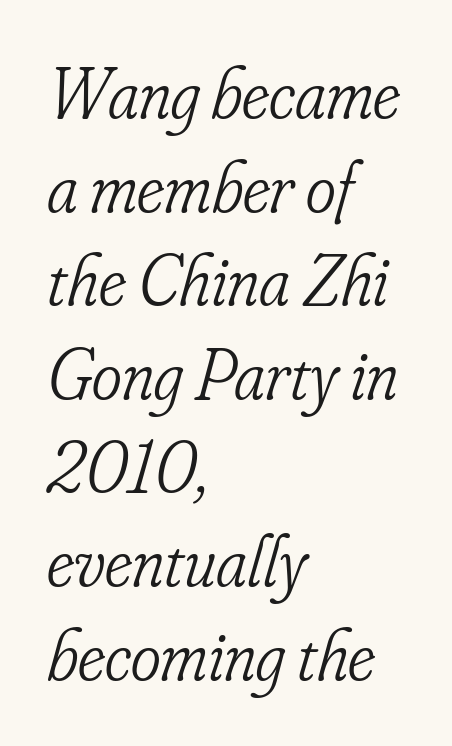
Q: Is the text bold? A: No.
Q: Is the text italic (slanted)? A: Yes, it leans right by about 16 degrees.
Q: Is the typeface a serif or a sans-serif typeface? A: Serif.
Q: Is the text underlined? A: No.
Q: How is the paragraph aligned? A: Left-aligned.
Q: Is the spacing between letters normal or unusually wide? A: Normal.
Q: Is the spacing between lines tight, normal or loose? A: Normal.
Q: Width (condensed, normal, or wide)? A: Condensed.
Q: Stroke contrast? A: Low.
Q: x-height? A: Small.
Q: Monospaced? A: No.
